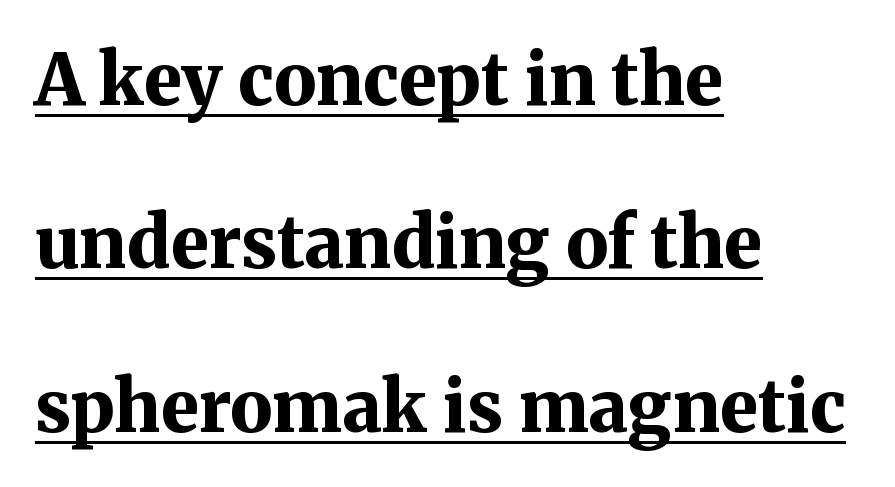
Q: Is the text bold? A: Yes.
Q: Is the text italic (slanted)? A: No, it is upright.
Q: Is the typeface a serif or a sans-serif typeface? A: Serif.
Q: Is the text underlined? A: Yes.
Q: How is the paragraph aligned? A: Left-aligned.
Q: Is the spacing between letters normal or unusually wide? A: Normal.
Q: Is the spacing between lines tight, normal or loose? A: Loose.
Q: Width (condensed, normal, or wide)? A: Normal.
Q: Stroke contrast? A: Medium.
Q: x-height? A: Medium.
Q: Monospaced? A: No.
